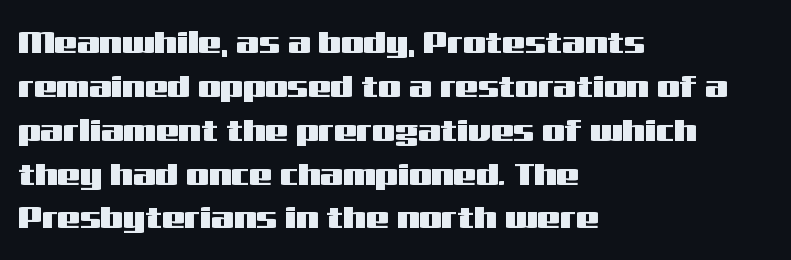
{"serif": "no", "italic": "no", "width": "wide", "stroke_contrast": "medium", "x_height": "medium", "monospaced": "no", "underline": "no", "align": "left", "line_spacing": "normal", "line_spacing_ratio": 1.37, "letter_spacing": "normal", "letter_spacing_em": 0.0, "glyph_px": 32}
